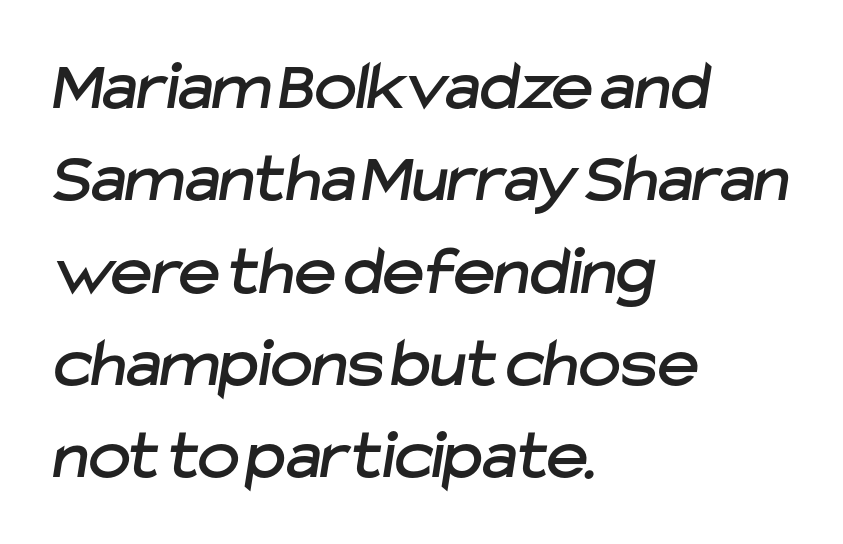
Whoever set this chose a conventional vertical rhythm. The paragraph has a hard left edge and a soft right edge. Anything drawn beneath the words? Only blank space. The letters advance in unequal steps, a hallmark of proportional type.
